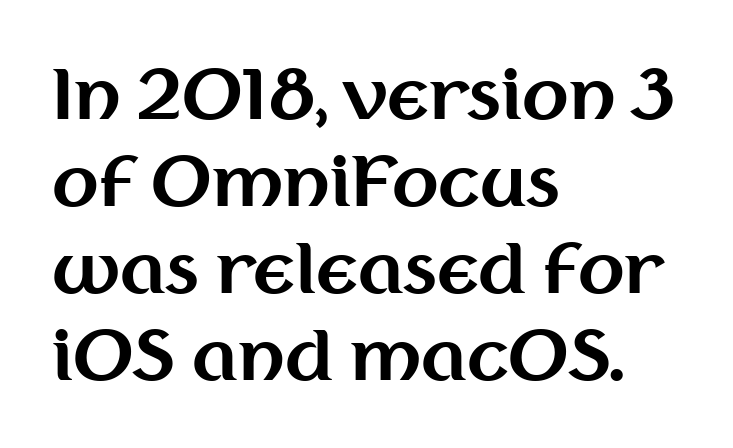
{"serif": "no", "italic": "no", "bold": "yes", "weight": "bold", "width": "normal", "stroke_contrast": "medium", "x_height": "medium", "monospaced": "no", "underline": "no", "align": "left", "line_spacing": "normal", "line_spacing_ratio": 1.28, "letter_spacing": "normal", "letter_spacing_em": 0.0, "glyph_px": 68}
